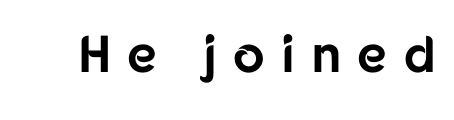
The glyphs are unaccompanied by any horizontal stroke below them. The lettering holds an erect, upright posture throughout. Weight check: bold — yes, fully. A typesetter would call this heavily tracked-out type. Do the characters align in a grid? No, the font is proportional. A typesetter would label this face a sans.
